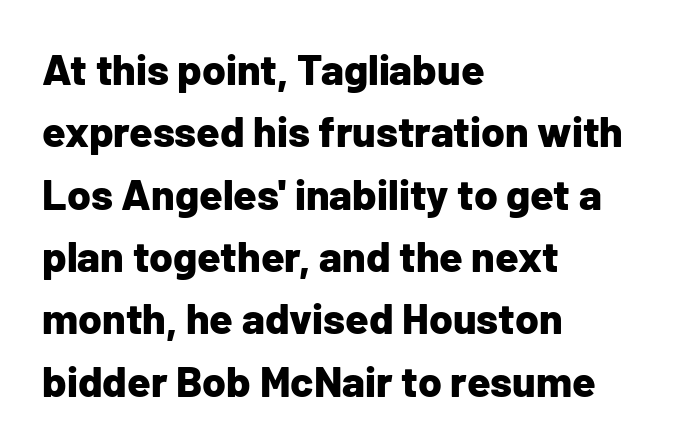
{"serif": "no", "italic": "no", "bold": "yes", "weight": "bold", "width": "normal", "stroke_contrast": "low", "x_height": "medium", "monospaced": "no", "underline": "no", "align": "left", "line_spacing": "normal", "line_spacing_ratio": 1.45, "letter_spacing": "normal", "letter_spacing_em": 0.0, "glyph_px": 43}
